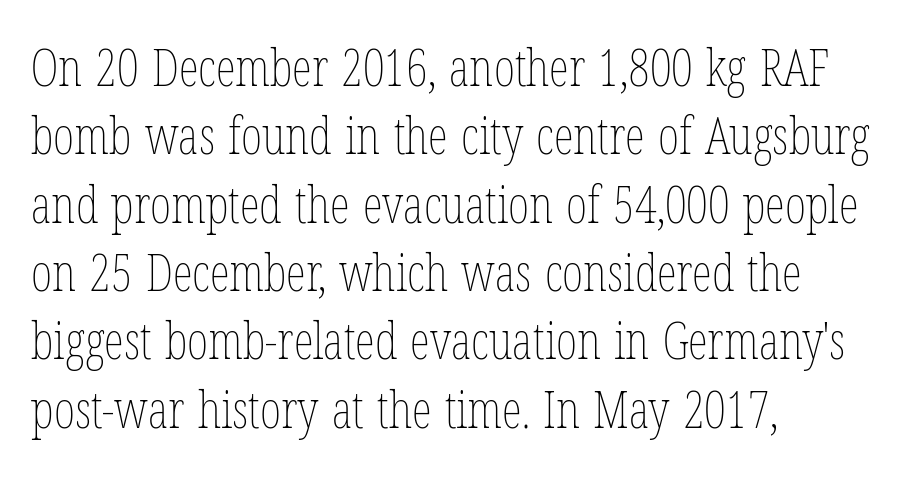
Q: Is the text bold? A: No.
Q: Is the text italic (slanted)? A: No, it is upright.
Q: Is the text underlined? A: No.
Q: How is the paragraph aligned? A: Left-aligned.
Q: Is the spacing between letters normal or unusually wide? A: Normal.
Q: Is the spacing between lines tight, normal or loose? A: Normal.
Q: Width (condensed, normal, or wide)? A: Condensed.
Q: Stroke contrast? A: Low.
Q: x-height? A: Medium.
Q: Monospaced? A: No.
